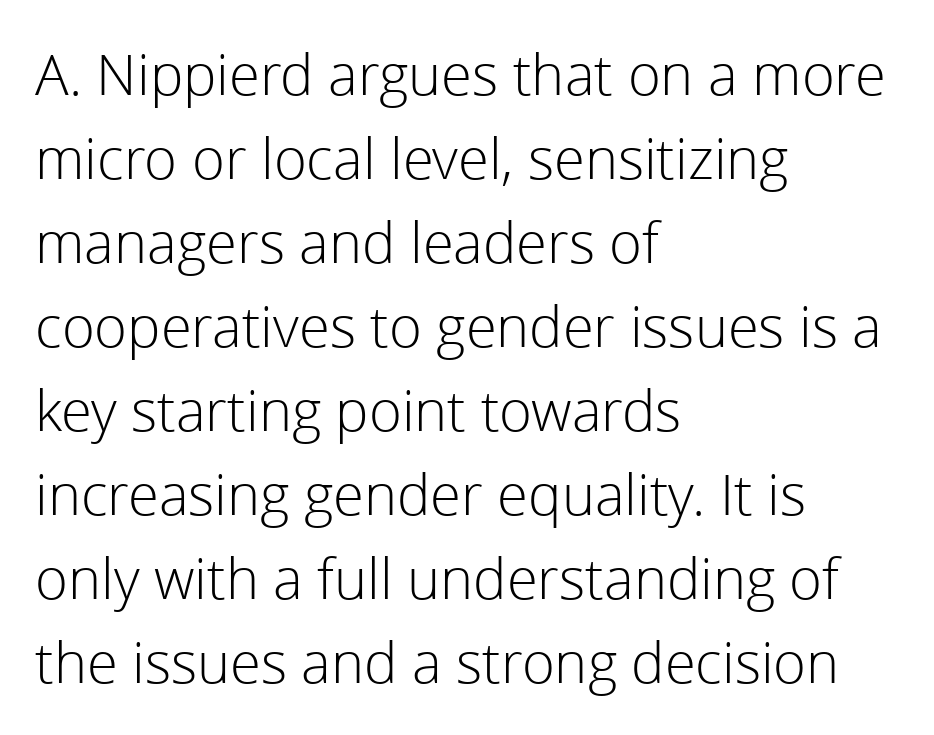
The image shows 56 px light sans-serif type, upright; set left-aligned, normal line spacing (1.5x), normal letter spacing, not underlined; a medium x-height.
